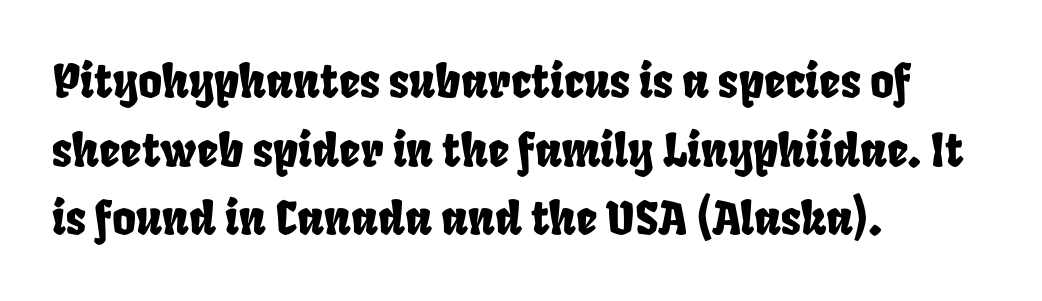
The image shows 46 px condensed type; set left-aligned, normal line spacing (1.49x), normal letter spacing, not underlined; low stroke contrast and a large x-height.
